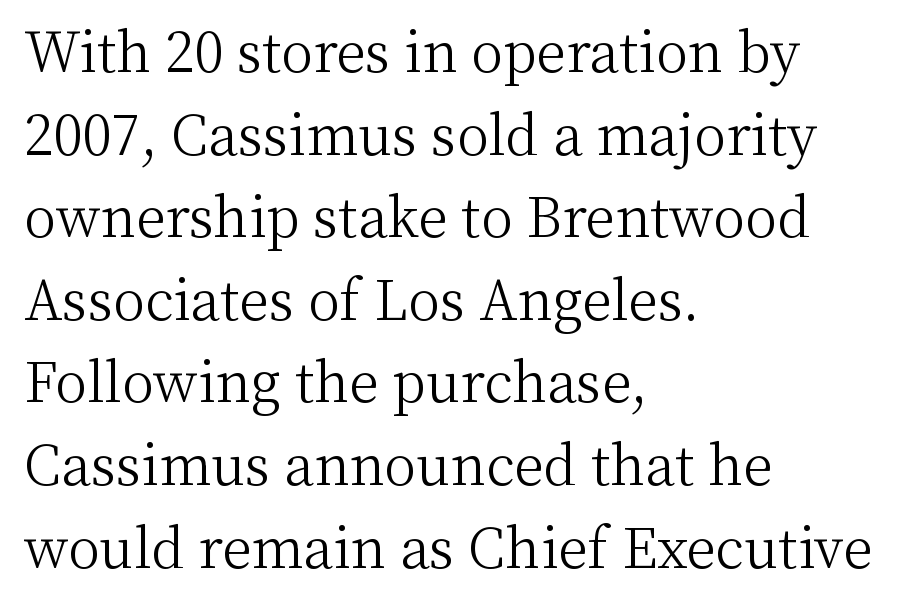
The image shows 54 px light serif type, upright; set left-aligned, normal line spacing (1.53x), normal letter spacing, not underlined; medium stroke contrast and a medium x-height.
